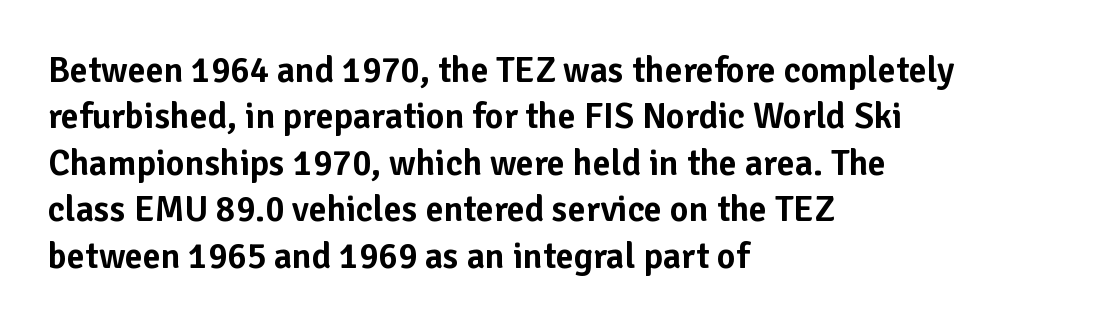
Notice how descenders clear the ascenders below comfortably — that's standard leading. The passage is arranged the way most books set body copy — flush left. Do the letters lean? They stand straight. Observe the ordinary spacing: letters are neighbours, not strangers.
